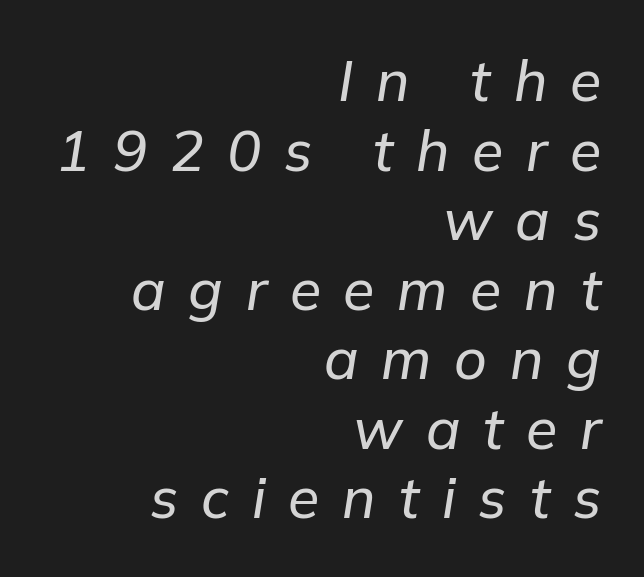
{"italic": "yes", "lean": "right", "slant_degrees": 9, "width": "normal", "stroke_contrast": "low", "x_height": "medium", "monospaced": "no", "underline": "no", "align": "right", "line_spacing_ratio": 1.22, "letter_spacing": "wide", "letter_spacing_em": 0.4, "glyph_px": 57}
